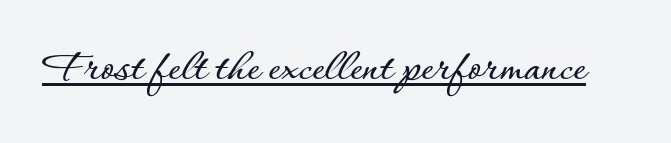
{"width": "normal", "stroke_contrast": "low", "x_height": "small", "monospaced": "no", "underline": "yes", "letter_spacing": "normal", "letter_spacing_em": 0.0, "glyph_px": 48}
